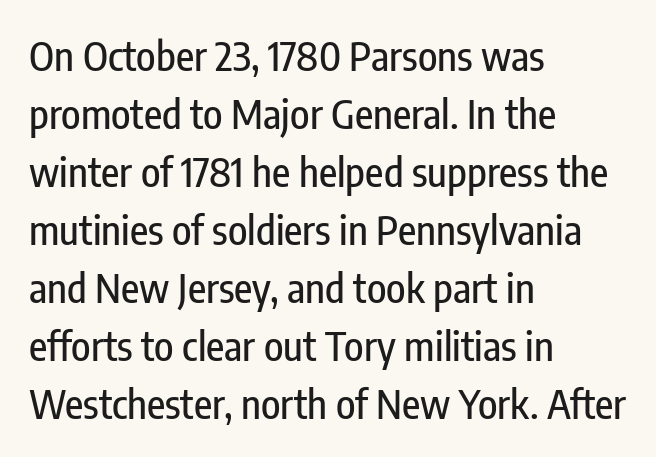
This sample keeps an unexceptional amount of space between lines. A typesetter would call this proportional, since set widths differ per character. Casual observation: everything's shoved over to the left. Serifs: no, the terminals of the letterforms are clean. No extra tracking has been applied to these lines.
